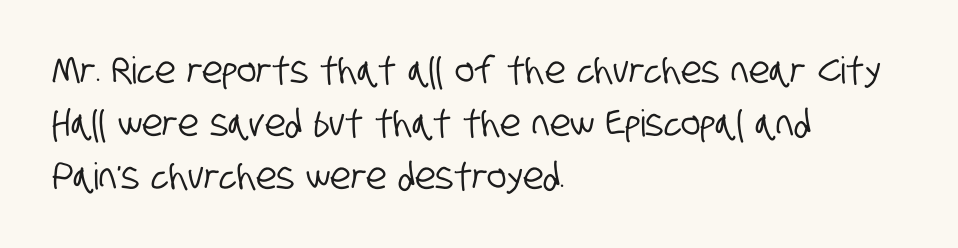
Q: Is the typeface a serif or a sans-serif typeface? A: Sans-serif.
Q: Is the text underlined? A: No.
Q: How is the paragraph aligned? A: Left-aligned.
Q: Is the spacing between letters normal or unusually wide? A: Normal.
Q: Is the spacing between lines tight, normal or loose? A: Normal.
Q: Width (condensed, normal, or wide)? A: Condensed.
Q: Stroke contrast? A: Low.
Q: x-height? A: Large.
Q: Monospaced? A: No.
